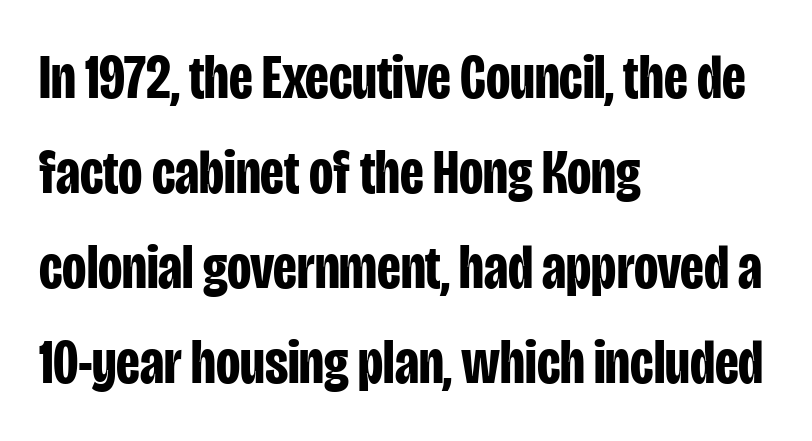
Q: Is the text bold? A: Yes.
Q: Is the text italic (slanted)? A: No, it is upright.
Q: Is the typeface a serif or a sans-serif typeface? A: Sans-serif.
Q: Is the text underlined? A: No.
Q: How is the paragraph aligned? A: Left-aligned.
Q: Is the spacing between letters normal or unusually wide? A: Normal.
Q: Is the spacing between lines tight, normal or loose? A: Normal.
Q: Width (condensed, normal, or wide)? A: Condensed.
Q: Stroke contrast? A: Low.
Q: x-height? A: Large.
Q: Monospaced? A: No.
